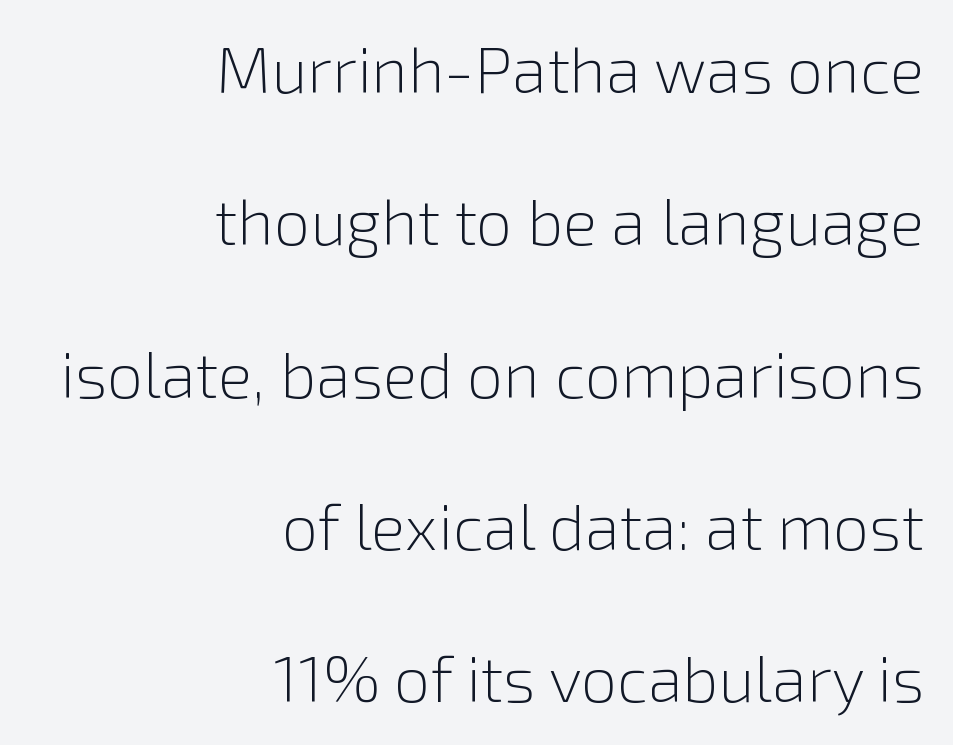
Q: Is the text bold? A: No.
Q: Is the text italic (slanted)? A: No, it is upright.
Q: Is the typeface a serif or a sans-serif typeface? A: Sans-serif.
Q: Is the text underlined? A: No.
Q: How is the paragraph aligned? A: Right-aligned.
Q: Is the spacing between letters normal or unusually wide? A: Normal.
Q: Is the spacing between lines tight, normal or loose? A: Loose.
Q: Width (condensed, normal, or wide)? A: Normal.
Q: Stroke contrast? A: Low.
Q: x-height? A: Medium.
Q: Monospaced? A: No.
